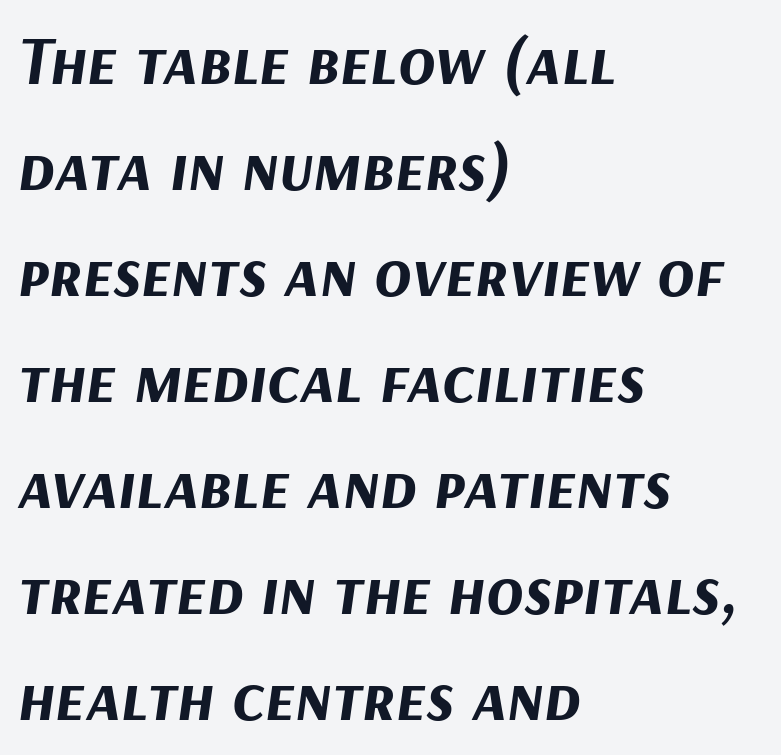
{"italic": "yes", "lean": "right", "slant_degrees": 9, "bold": "yes", "weight": "bold", "width": "normal", "stroke_contrast": "medium", "x_height": "medium", "monospaced": "no", "underline": "no", "align": "left", "line_spacing": "normal", "line_spacing_ratio": 1.56, "letter_spacing": "normal", "letter_spacing_em": 0.0, "glyph_px": 68}
